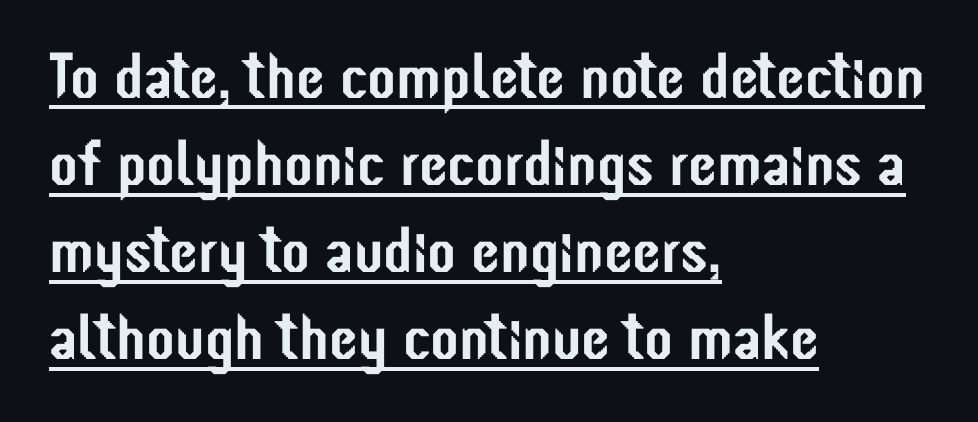
Q: Is the text italic (slanted)? A: No, it is upright.
Q: Is the typeface a serif or a sans-serif typeface? A: Sans-serif.
Q: Is the text underlined? A: Yes.
Q: How is the paragraph aligned? A: Left-aligned.
Q: Is the spacing between letters normal or unusually wide? A: Normal.
Q: Is the spacing between lines tight, normal or loose? A: Normal.
Q: Width (condensed, normal, or wide)? A: Condensed.
Q: Stroke contrast? A: Low.
Q: x-height? A: Medium.
Q: Monospaced? A: No.
